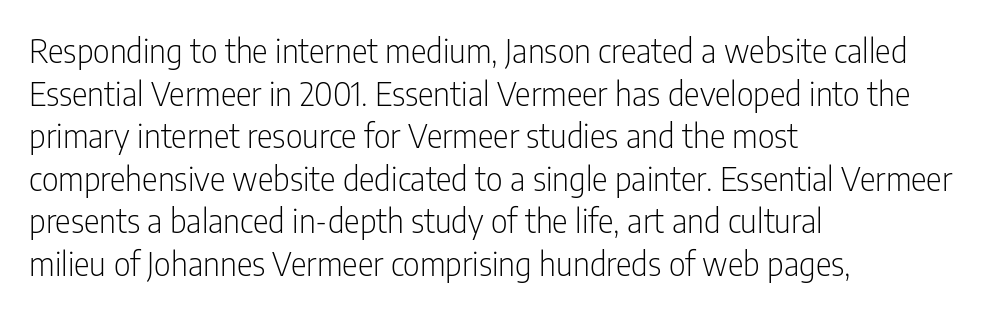
{"serif": "no", "italic": "no", "bold": "no", "weight": "light", "width": "condensed", "stroke_contrast": "low", "x_height": "medium", "monospaced": "no", "underline": "no", "align": "left", "line_spacing": "normal", "line_spacing_ratio": 1.29, "letter_spacing": "normal", "letter_spacing_em": 0.0, "glyph_px": 33}
